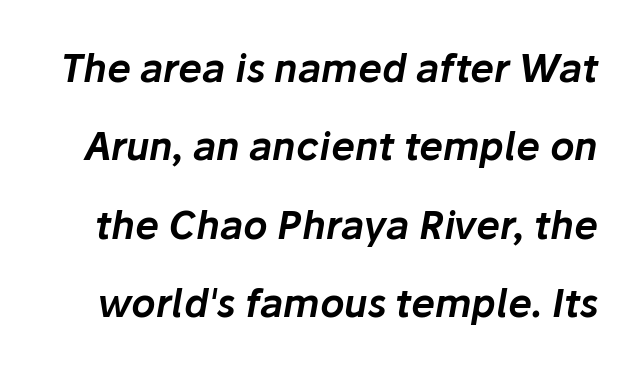
{"italic": "yes", "lean": "right", "slant_degrees": 10, "width": "normal", "stroke_contrast": "low", "x_height": "medium", "monospaced": "no", "underline": "no", "line_spacing": "loose", "line_spacing_ratio": 2.06, "letter_spacing": "normal", "letter_spacing_em": 0.0, "glyph_px": 38}
